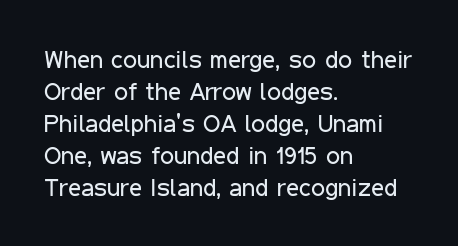
{"italic": "no", "bold": "no", "underline": "no", "align": "left", "line_spacing": "normal", "line_spacing_ratio": 1.28, "letter_spacing": "normal", "letter_spacing_em": 0.0, "glyph_px": 25}
